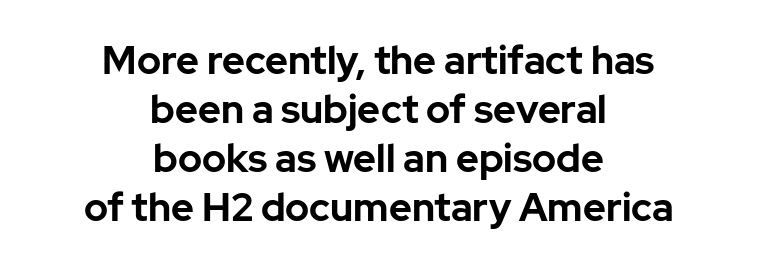
The image shows 39 px bold sans-serif type, upright; set centered, normal line spacing (1.26x), normal letter spacing, not underlined; low stroke contrast and a medium x-height.
